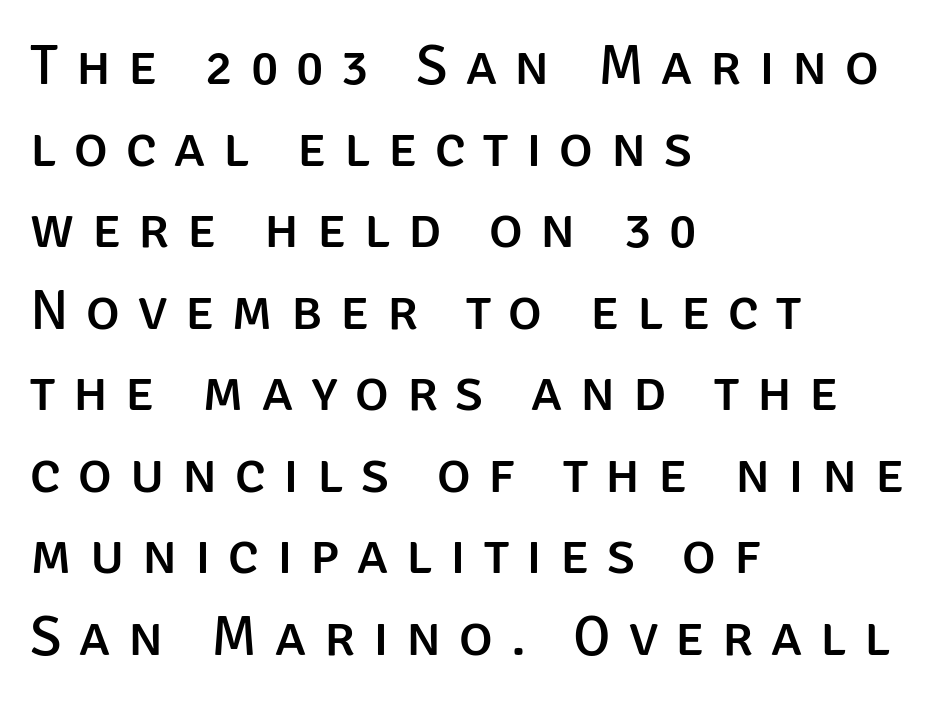
{"serif": "no", "italic": "no", "width": "normal", "stroke_contrast": "low", "x_height": "large", "monospaced": "no", "underline": "no", "align": "left", "line_spacing": "normal", "line_spacing_ratio": 1.43, "letter_spacing": "wide", "letter_spacing_em": 0.31, "glyph_px": 57}
